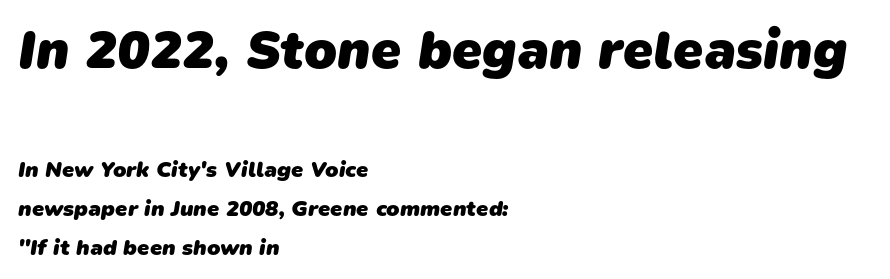
{"serif": "no", "bold": "yes", "weight": "heavy", "width": "normal", "stroke_contrast": "low", "x_height": "medium", "monospaced": "no", "underline": "no", "align": "left", "line_spacing_ratio": 1.76, "letter_spacing": "normal", "letter_spacing_em": 0.0, "larger_block": "first", "size_ratio": 2.45, "glyph_px": 54}
